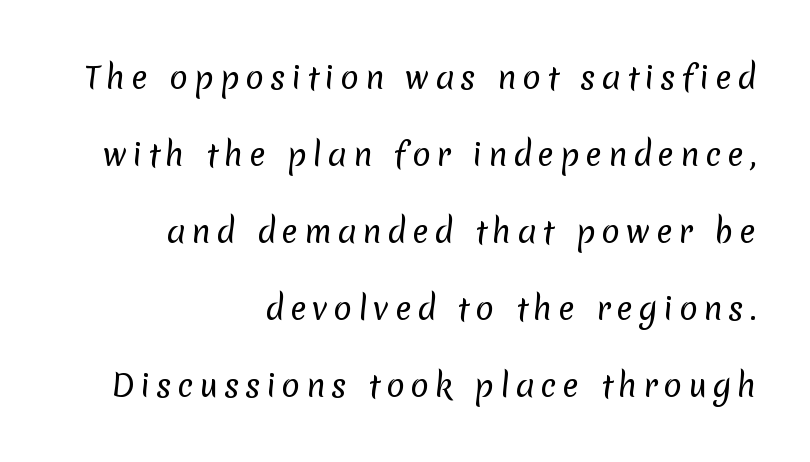
{"serif": "no", "bold": "no", "weight": "regular", "width": "normal", "stroke_contrast": "low", "x_height": "medium", "monospaced": "no", "underline": "no", "align": "right", "line_spacing": "loose", "line_spacing_ratio": 2.48, "glyph_px": 31}
